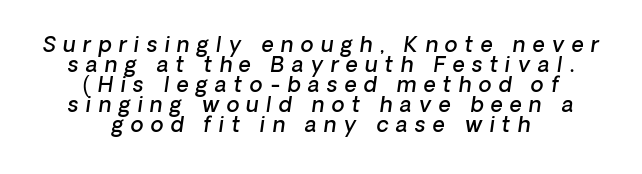
Tall strokes in this sample are angled rather than plumb. A centered setting, common on invitations and titles, is used for this passage. The tracking reads as deliberately expanded to a designer's eye. Stems and bowls a touch heavier than normal — semibold. The space beneath each line is pristine and unruled.
